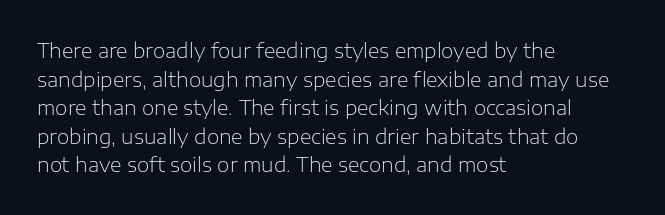
The image shows 20 px text type, upright; set left-aligned, normal line spacing (1.43x), normal letter spacing, not underlined.
